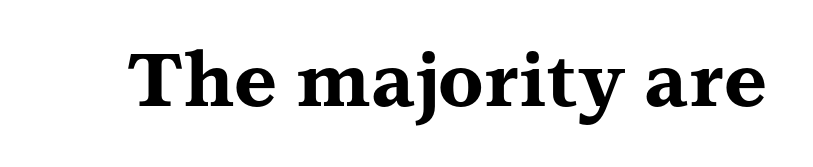
{"serif": "yes", "italic": "no", "bold": "yes", "weight": "bold", "width": "wide", "stroke_contrast": "medium", "x_height": "medium", "monospaced": "no", "underline": "no", "letter_spacing": "normal", "letter_spacing_em": 0.0, "glyph_px": 74}
